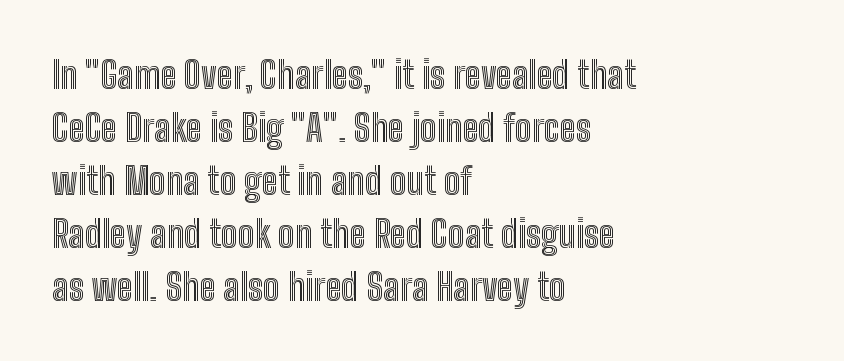
The image shows 37 px condensed type, upright; set left-aligned, normal line spacing (1.43x), normal letter spacing, not underlined; a medium x-height.
